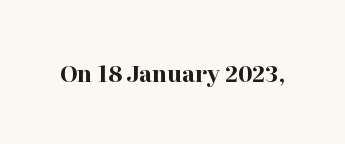
{"italic": "no", "bold": "yes", "underline": "no", "letter_spacing": "normal", "letter_spacing_em": 0.0, "glyph_px": 23}
